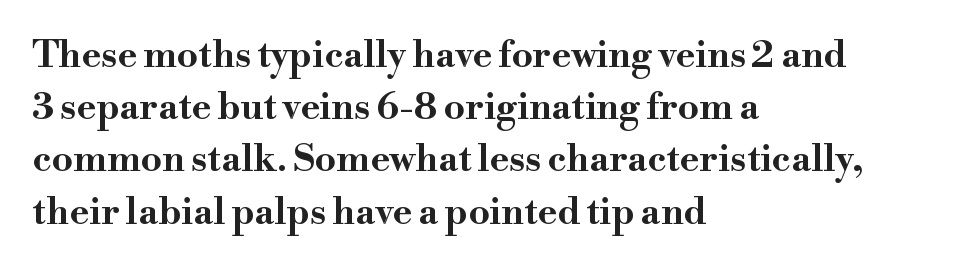
Q: Is the text bold? A: Yes.
Q: Is the text italic (slanted)? A: No, it is upright.
Q: Is the typeface a serif or a sans-serif typeface? A: Serif.
Q: Is the text underlined? A: No.
Q: How is the paragraph aligned? A: Left-aligned.
Q: Is the spacing between letters normal or unusually wide? A: Normal.
Q: Is the spacing between lines tight, normal or loose? A: Normal.
Q: Width (condensed, normal, or wide)? A: Wide.
Q: Stroke contrast? A: High.
Q: x-height? A: Small.
Q: Monospaced? A: No.
